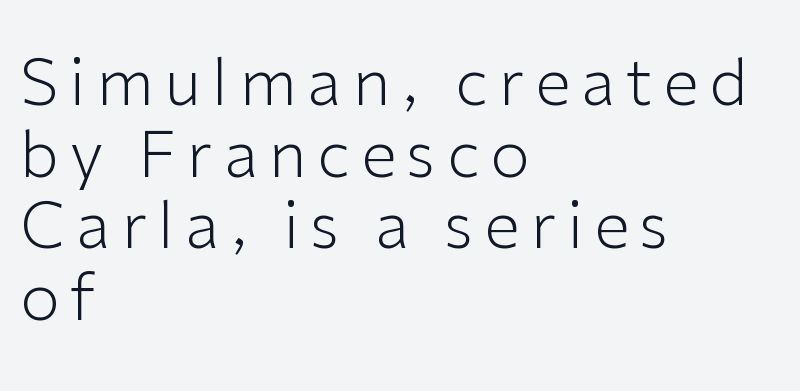
Leading: reduced. Type style note: lacks serifs. Compared with a centered layout, this one pins lines to the left instead. Note the varied advance widths — an 'i' is clearly narrower than an 'm'.
